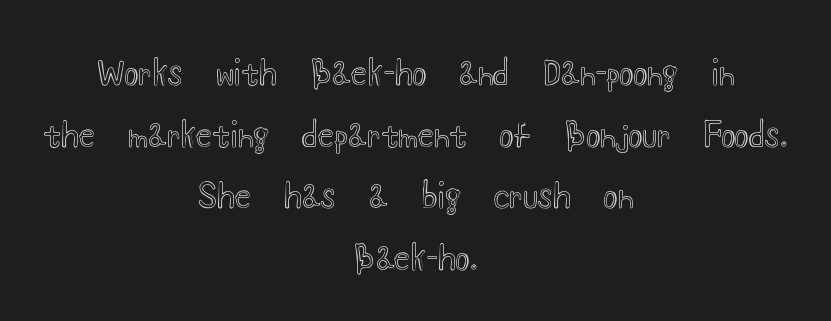
The image shows 33 px wide type, upright; set centered, line spacing 1.87x, normal letter spacing, not underlined; a small x-height.
